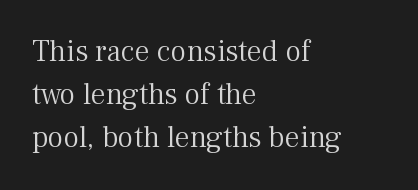
The image shows 30 px light serif type, upright; set left-aligned, normal line spacing (1.43x), normal letter spacing, not underlined; medium stroke contrast and a medium x-height.
